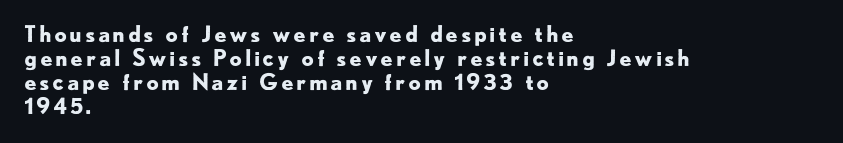
Q: Is the text bold? A: Yes.
Q: Is the text italic (slanted)? A: No, it is upright.
Q: Is the text underlined? A: No.
Q: How is the paragraph aligned? A: Left-aligned.
Q: Is the spacing between lines tight, normal or loose? A: Tight.
